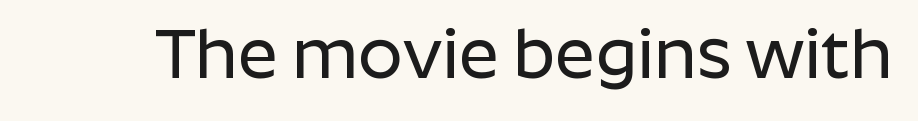
Q: Is the text italic (slanted)? A: No, it is upright.
Q: Is the typeface a serif or a sans-serif typeface? A: Sans-serif.
Q: Is the text underlined? A: No.
Q: Is the spacing between letters normal or unusually wide? A: Normal.
Q: Width (condensed, normal, or wide)? A: Normal.
Q: Stroke contrast? A: Low.
Q: x-height? A: Medium.
Q: Monospaced? A: No.
